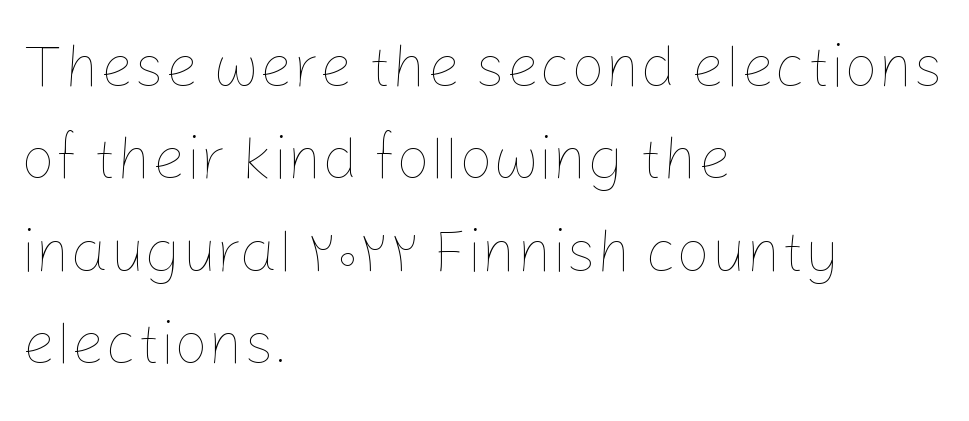
Q: Is the text bold? A: No.
Q: Is the text italic (slanted)? A: No, it is upright.
Q: Is the text underlined? A: No.
Q: How is the paragraph aligned? A: Left-aligned.
Q: Is the spacing between letters normal or unusually wide? A: Normal.
Q: Is the spacing between lines tight, normal or loose? A: Normal.
Q: Width (condensed, normal, or wide)? A: Normal.
Q: Stroke contrast? A: Low.
Q: x-height? A: Medium.
Q: Monospaced? A: No.
